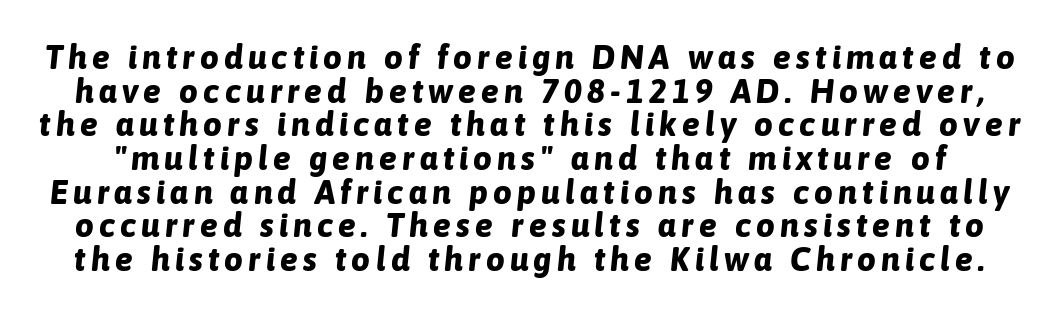
{"italic": "yes", "lean": "right", "slant_degrees": 6, "bold": "yes", "weight": "bold", "width": "normal", "stroke_contrast": "low", "x_height": "medium", "monospaced": "no", "underline": "no", "line_spacing": "tight", "line_spacing_ratio": 1.02, "glyph_px": 33}
